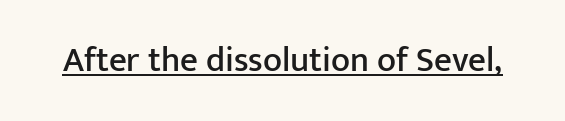
{"serif": "no", "italic": "no", "width": "normal", "stroke_contrast": "low", "x_height": "medium", "monospaced": "no", "underline": "yes", "letter_spacing": "normal", "letter_spacing_em": 0.0, "glyph_px": 35}
